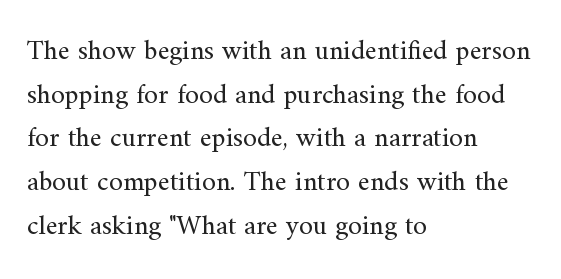
Q: Is the text bold? A: No.
Q: Is the text italic (slanted)? A: No, it is upright.
Q: Is the typeface a serif or a sans-serif typeface? A: Serif.
Q: Is the text underlined? A: No.
Q: How is the paragraph aligned? A: Left-aligned.
Q: Is the spacing between letters normal or unusually wide? A: Normal.
Q: Is the spacing between lines tight, normal or loose? A: Normal.
Q: Width (condensed, normal, or wide)? A: Normal.
Q: Stroke contrast? A: Medium.
Q: x-height? A: Small.
Q: Monospaced? A: No.
